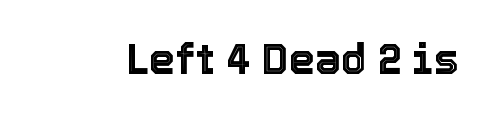
In terms of letterspacing, this is plain default setting. A roman cut, with each character standing at attention. Varying glyph widths throughout — classic text-font behaviour. Underlining? Definitely not there.
